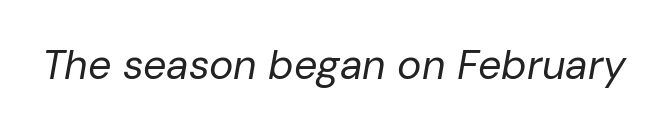
{"italic": "yes", "lean": "right", "slant_degrees": 10, "bold": "no", "weight": "regular", "width": "normal", "stroke_contrast": "low", "x_height": "medium", "monospaced": "no", "underline": "no", "letter_spacing": "normal", "letter_spacing_em": 0.0, "glyph_px": 41}
